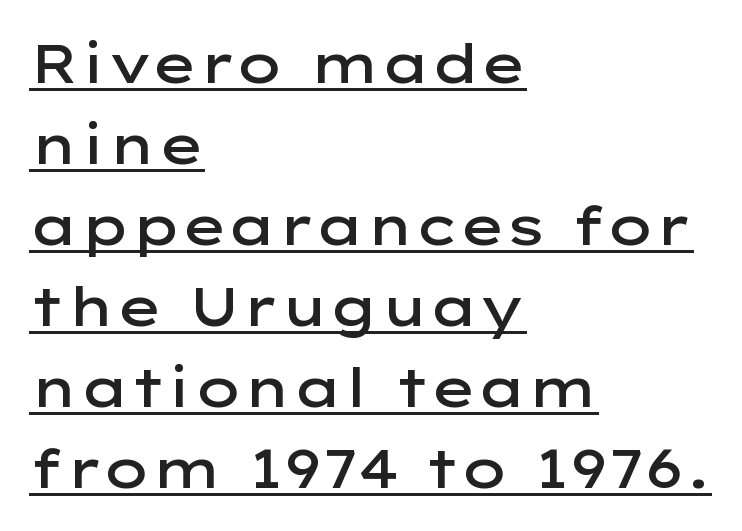
How heavy is the stroke? Medium-heavy — a semibold, shy of bold. Default kerning and tracking; the words read as compact shapes. The letters stand upright; this is a roman face. Does the copy run flush right? No — it runs flush left. The designer went with a sans here, leaving each stem footless. Is this a fixed-width face? No — the glyphs have proportional, varying widths.
